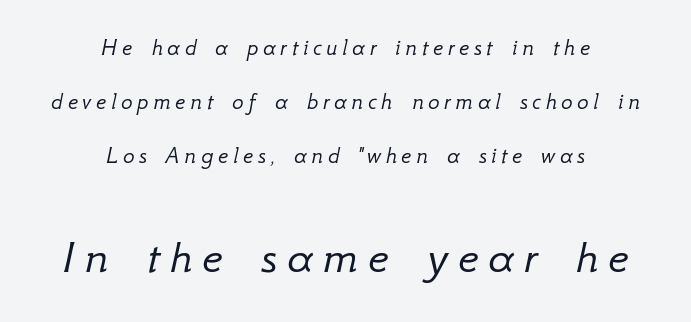
{"italic": "yes", "lean": "right", "slant_degrees": 12, "bold": "no", "weight": "light", "width": "normal", "stroke_contrast": "low", "x_height": "small", "monospaced": "no", "underline": "no", "align": "center", "line_spacing": "loose", "line_spacing_ratio": 2.26, "letter_spacing": "wide", "letter_spacing_em": 0.2, "larger_block": "second", "size_ratio": 2.04, "glyph_px": 49}
